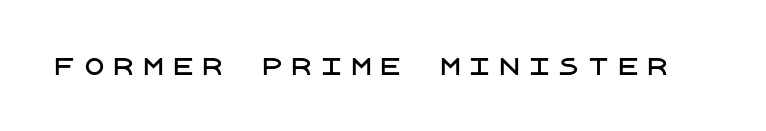
Rule under the text: the space is simply empty. The tracking reads as deliberately expanded to a designer's eye. The specimen reads as upright at a glance.
